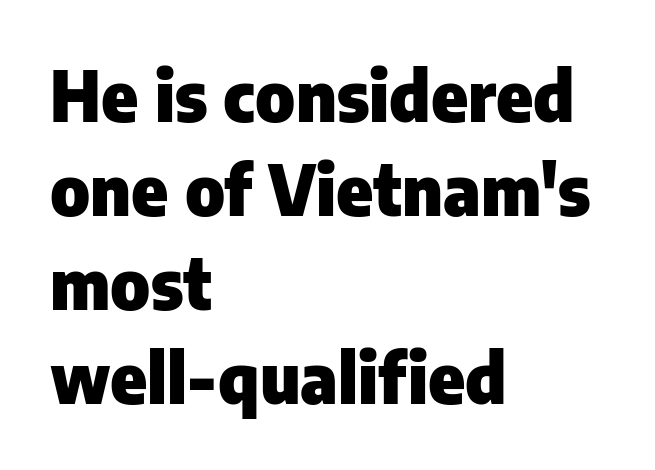
Q: Is the text bold? A: Yes.
Q: Is the text italic (slanted)? A: No, it is upright.
Q: Is the typeface a serif or a sans-serif typeface? A: Sans-serif.
Q: Is the text underlined? A: No.
Q: How is the paragraph aligned? A: Left-aligned.
Q: Is the spacing between letters normal or unusually wide? A: Normal.
Q: Is the spacing between lines tight, normal or loose? A: Normal.
Q: Width (condensed, normal, or wide)? A: Normal.
Q: Stroke contrast? A: Low.
Q: x-height? A: Medium.
Q: Monospaced? A: No.
